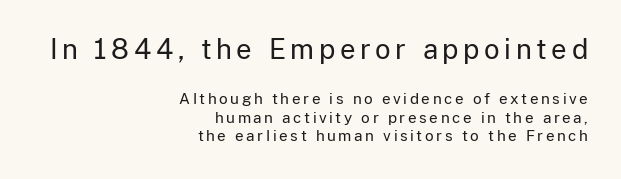
Q: Is the text bold? A: No.
Q: Is the text italic (slanted)? A: No, it is upright.
Q: Is the text underlined? A: No.
Q: How is the paragraph aligned? A: Right-aligned.
Q: Is the spacing between lines tight, normal or loose? A: Normal.
Q: Which block of text is set in a larger size, the first (top) or the second (bottom)? A: The first (top) one.
